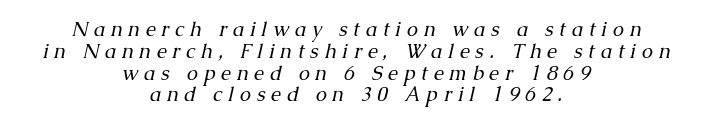
The image shows 20 px text type, italic (leaning right); set centered, tight line spacing (1.09x), unusually wide letter spacing (+0.29 em), not underlined.
